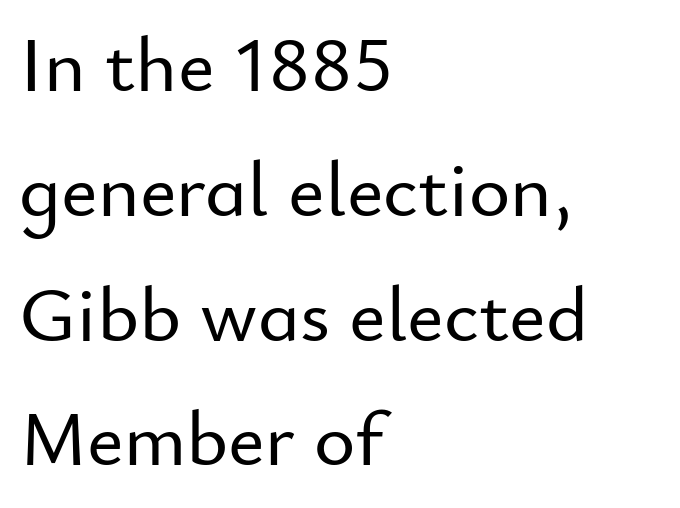
Descenders are the only things crossing below the line. Alignment: flush left. Looks like regular typesetting: each glyph gets only the width it needs. A normal amount of white space separates one row of letters from the next.
